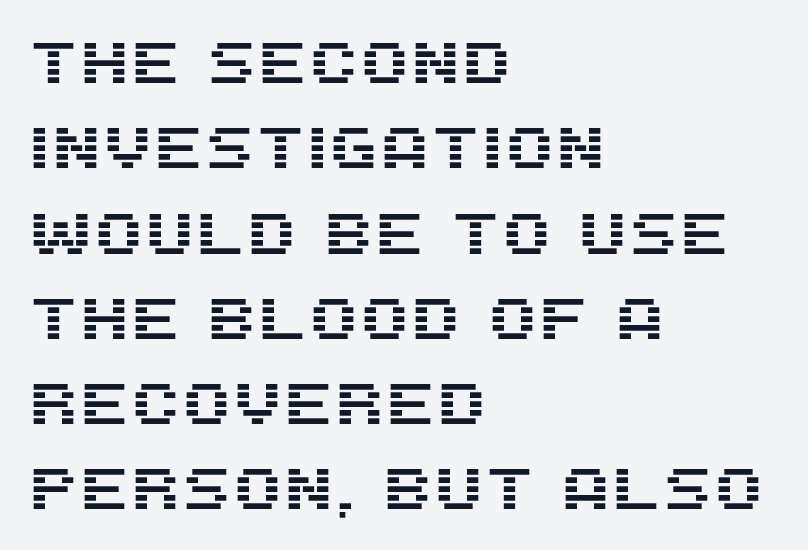
{"serif": "no", "italic": "no", "width": "normal", "stroke_contrast": "medium", "x_height": "large", "monospaced": "no", "underline": "no", "align": "left", "line_spacing": "normal", "line_spacing_ratio": 1.47, "letter_spacing": "normal", "letter_spacing_em": 0.0, "glyph_px": 58}
